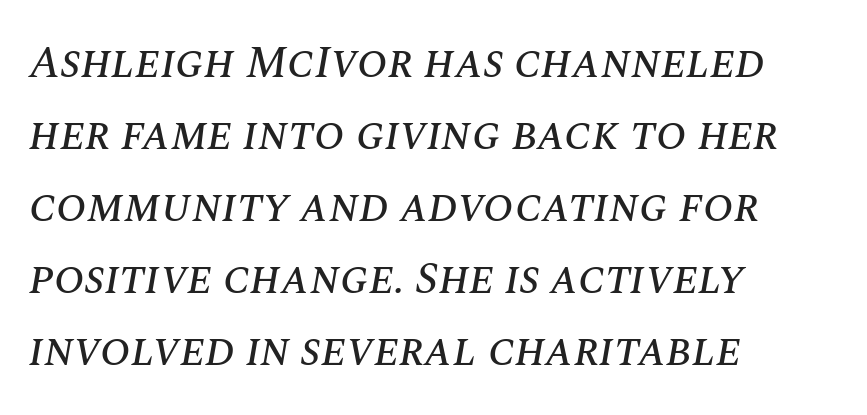
Default kerning and tracking; the words read as compact shapes. Compared with ordinary roman type, these characters are visibly tilted. Caption: multi-line text, flush left, ragged right. The passage shown stacks its lines at a standard gap. Words float on clear page, feet unadorned.
